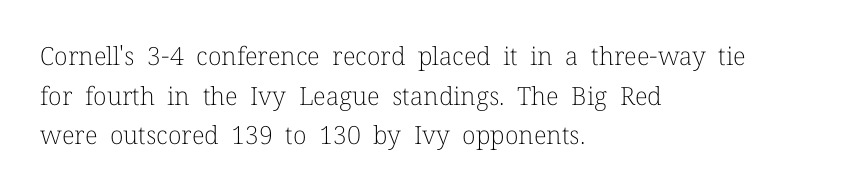
No italicization has been applied; the sample stays upright. Which margin do the lines hug? The left one — the right edge is uneven. Interline gaps are of average width in this sample. Descender tails drop into unmarked territory.
